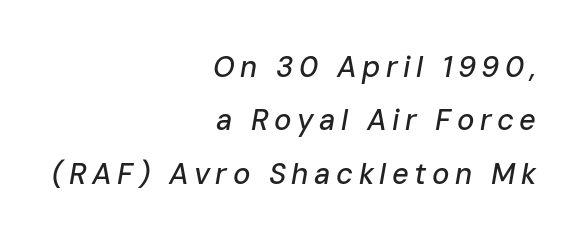
Layout note: lines flush right. A typesetter would call this proportional, since set widths differ per character. Words float on clear page, feet unadorned. Characters are canted at an angle relative to the baseline's perpendicular.
